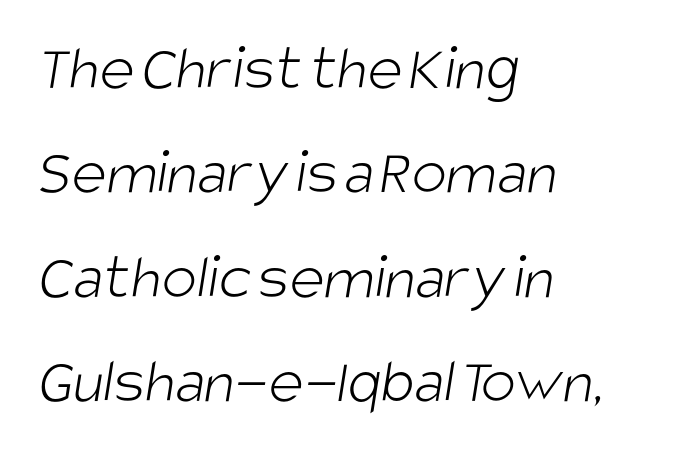
{"serif": "no", "bold": "no", "weight": "light", "width": "condensed", "stroke_contrast": "low", "x_height": "large", "monospaced": "no", "underline": "no", "align": "left", "line_spacing": "normal", "line_spacing_ratio": 1.58, "letter_spacing": "normal", "letter_spacing_em": 0.0, "glyph_px": 66}
